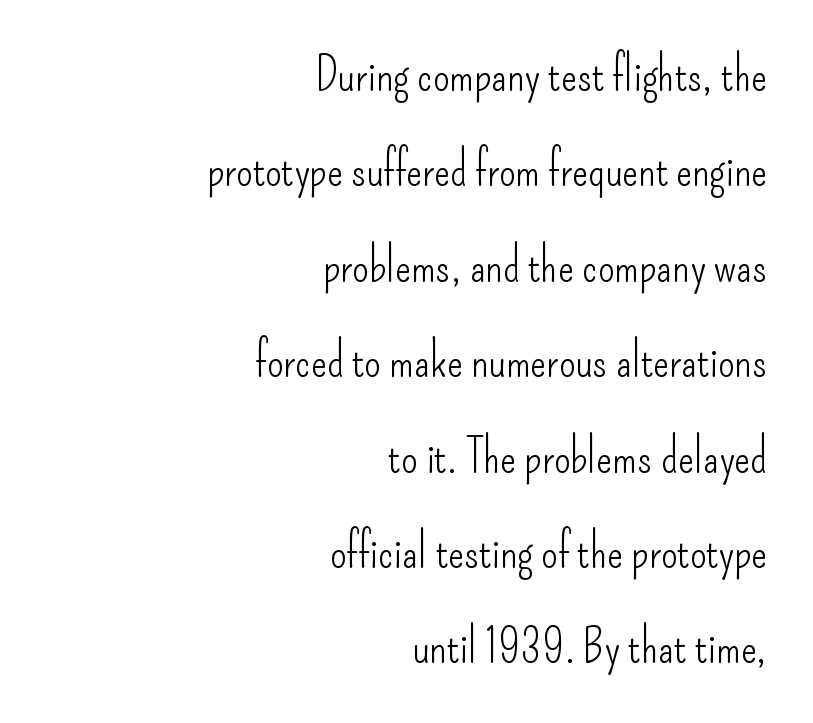
Q: Is the text bold? A: No.
Q: Is the text italic (slanted)? A: No, it is upright.
Q: Is the typeface a serif or a sans-serif typeface? A: Sans-serif.
Q: Is the text underlined? A: No.
Q: How is the paragraph aligned? A: Right-aligned.
Q: Is the spacing between letters normal or unusually wide? A: Normal.
Q: Is the spacing between lines tight, normal or loose? A: Loose.
Q: Width (condensed, normal, or wide)? A: Condensed.
Q: Stroke contrast? A: Low.
Q: x-height? A: Small.
Q: Monospaced? A: No.
